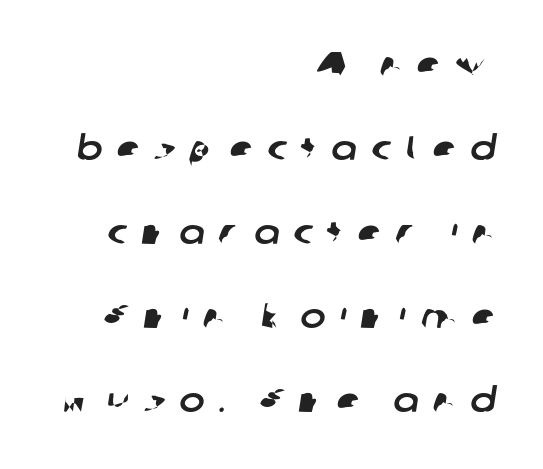
{"serif": "no", "width": "normal", "stroke_contrast": "low", "x_height": "medium", "monospaced": "no", "underline": "no", "align": "right", "line_spacing": "loose", "line_spacing_ratio": 2.47, "letter_spacing": "wide", "letter_spacing_em": 0.42, "glyph_px": 34}
